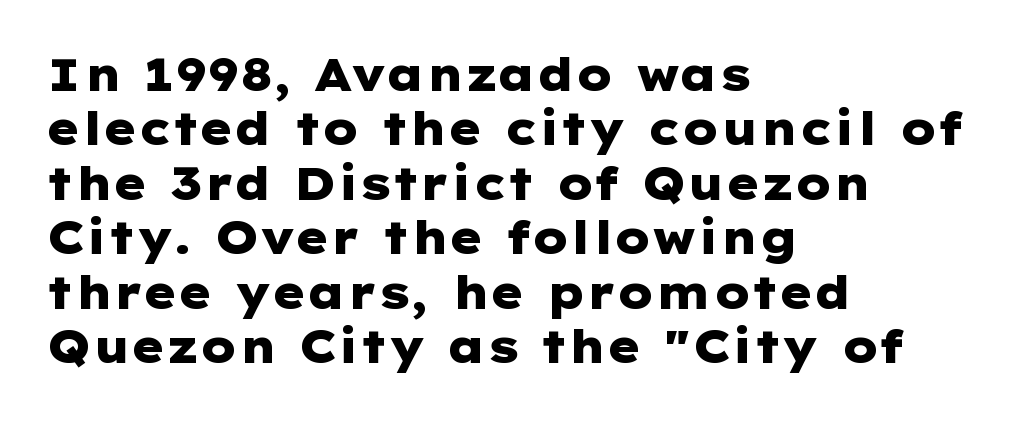
The image shows 45 px heavy, wide sans-serif type, upright; set left-aligned, line spacing 1.21x, normal letter spacing, not underlined; low stroke contrast and a medium x-height.
